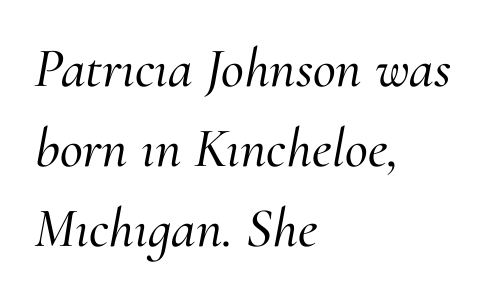
The image shows 56 px serif type, italic (leaning right); set left-aligned, normal line spacing (1.43x), normal letter spacing, not underlined; medium stroke contrast and a small x-height.
